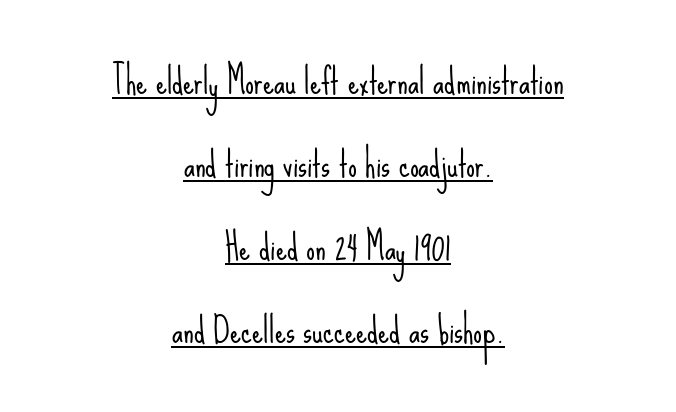
{"serif": "no", "italic": "no", "bold": "no", "weight": "light", "width": "condensed", "stroke_contrast": "low", "x_height": "small", "monospaced": "no", "underline": "yes", "align": "center", "line_spacing": "loose", "line_spacing_ratio": 2.37, "letter_spacing": "normal", "letter_spacing_em": 0.0, "glyph_px": 35}
